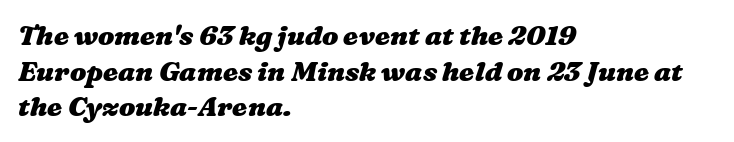
Q: Is the text bold? A: Yes.
Q: Is the text underlined? A: No.
Q: How is the paragraph aligned? A: Left-aligned.
Q: Is the spacing between letters normal or unusually wide? A: Normal.
Q: Is the spacing between lines tight, normal or loose? A: Normal.
